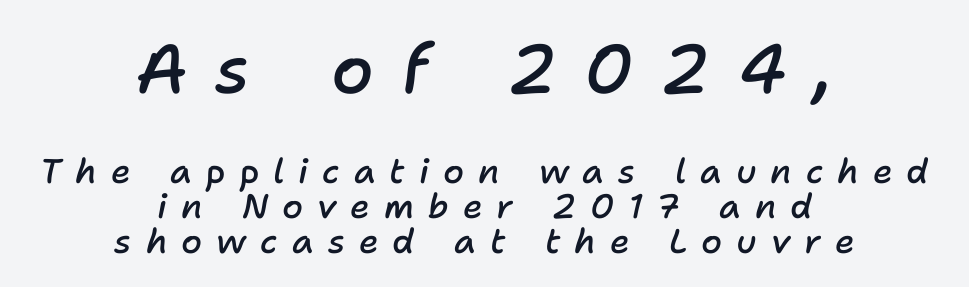
Someone cranked the tracking dial way up on this one. The passage shown is typed in a proportional face where columns would drift. This rendering features lettering with no underline. One-word summary of the alignment: center. Visually, the top section dominates because its glyphs are scaled up. Quick note: italic.
